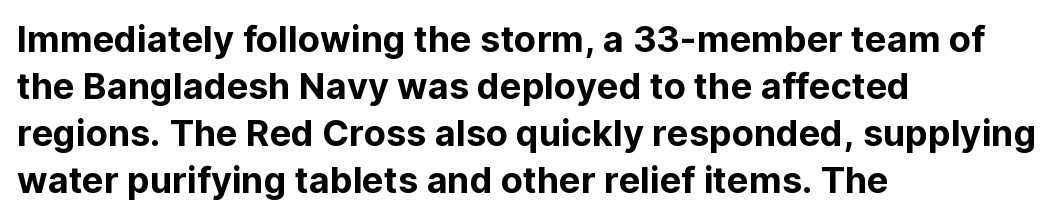
Summary of vertical rhythm: regular, with standard interline spacing. Between one letter and the next there's only the usual sliver of space. Type style note: lacks serifs. Is this a fixed-width face? No — the glyphs have proportional, varying widths. Descenders are the only things crossing below the line.
